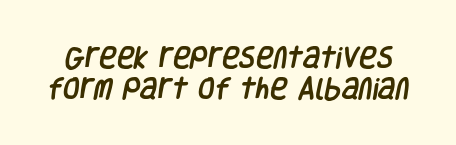
The image shows 24 px text type; set normal line spacing (1.3x), normal letter spacing, not underlined.
